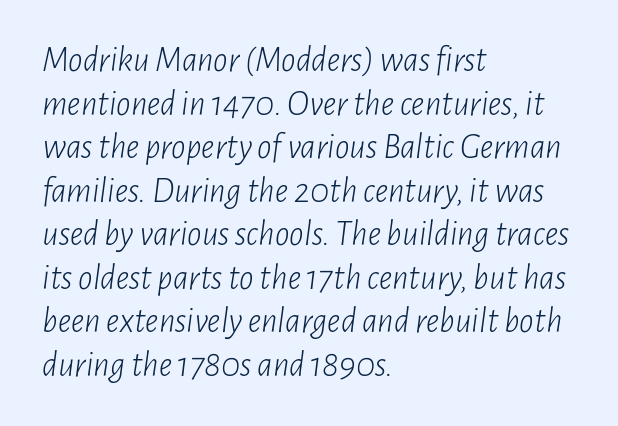
Q: Is the text bold? A: No.
Q: Is the text italic (slanted)? A: Yes, it leans right by about 7 degrees.
Q: Is the text underlined? A: No.
Q: How is the paragraph aligned? A: Left-aligned.
Q: Is the spacing between letters normal or unusually wide? A: Normal.
Q: Width (condensed, normal, or wide)? A: Condensed.
Q: Stroke contrast? A: Low.
Q: x-height? A: Medium.
Q: Monospaced? A: No.
